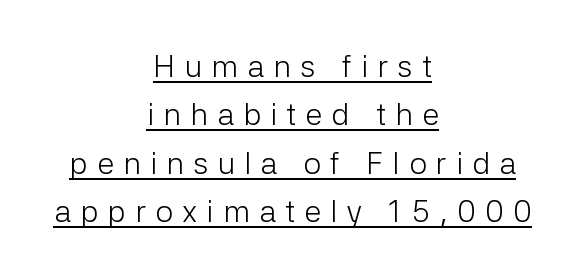
Q: Is the text bold? A: No.
Q: Is the text italic (slanted)? A: No, it is upright.
Q: Is the typeface a serif or a sans-serif typeface? A: Sans-serif.
Q: Is the text underlined? A: Yes.
Q: How is the paragraph aligned? A: Centered.
Q: Is the spacing between letters normal or unusually wide? A: Unusually wide.
Q: Is the spacing between lines tight, normal or loose? A: Normal.
Q: Width (condensed, normal, or wide)? A: Normal.
Q: Stroke contrast? A: Low.
Q: x-height? A: Medium.
Q: Monospaced? A: No.
